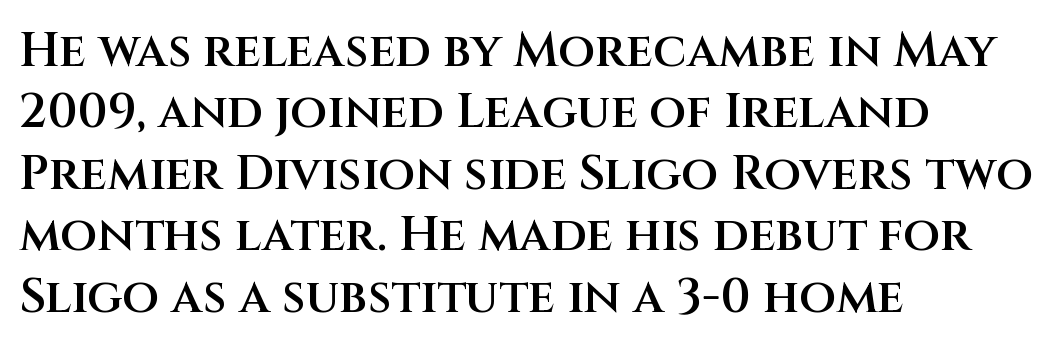
The image shows 48 px semibold sans-serif type, upright; set left-aligned, normal line spacing (1.28x), normal letter spacing, not underlined; medium stroke contrast and a large x-height.
